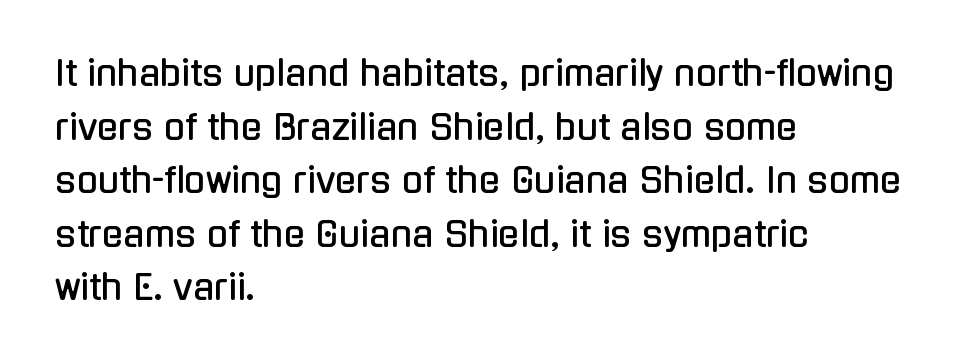
Between one letter and the next there's only the usual sliver of space. A typesetter would call this proportional, since set widths differ per character. Teacher's note: observe the even left margin — that is flush-left alignment. A normal amount of white space separates one row of letters from the next. Each row of text sits above clean, open space.
